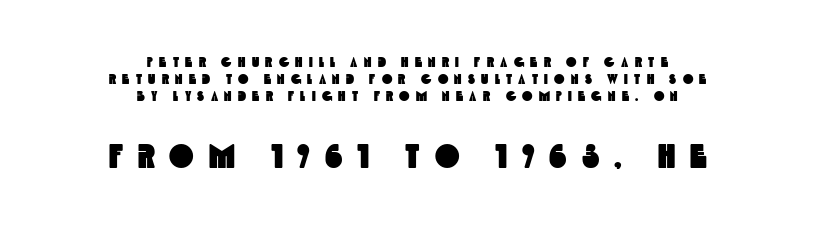
The letterforms stand isolated, each surrounded by extra space. Type style note: lacks serifs. Horizontally, the lines are justified to the midpoint only. Looks like regular typesetting: each glyph gets only the width it needs.
